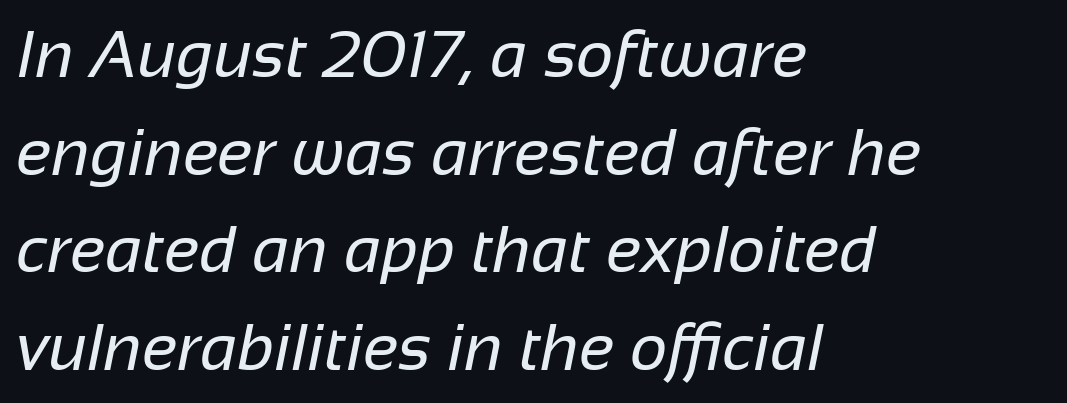
Q: Is the text bold? A: No.
Q: Is the typeface a serif or a sans-serif typeface? A: Sans-serif.
Q: Is the text underlined? A: No.
Q: How is the paragraph aligned? A: Left-aligned.
Q: Is the spacing between letters normal or unusually wide? A: Normal.
Q: Is the spacing between lines tight, normal or loose? A: Normal.
Q: Width (condensed, normal, or wide)? A: Normal.
Q: Stroke contrast? A: Low.
Q: x-height? A: Medium.
Q: Monospaced? A: No.
